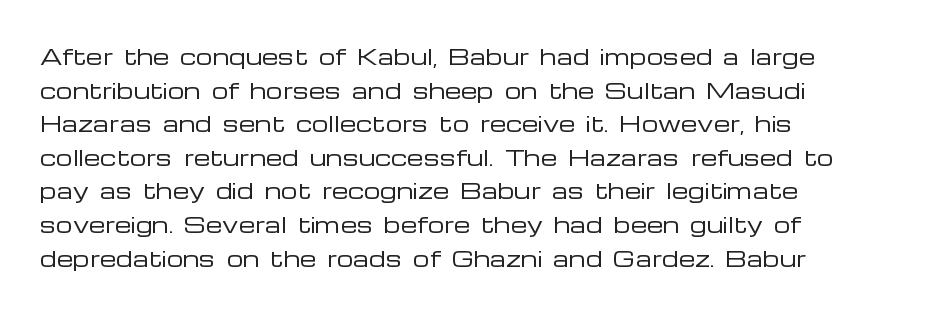
Q: Is the text bold? A: No.
Q: Is the text italic (slanted)? A: No, it is upright.
Q: Is the text underlined? A: No.
Q: How is the paragraph aligned? A: Left-aligned.
Q: Is the spacing between letters normal or unusually wide? A: Normal.
Q: Is the spacing between lines tight, normal or loose? A: Normal.
